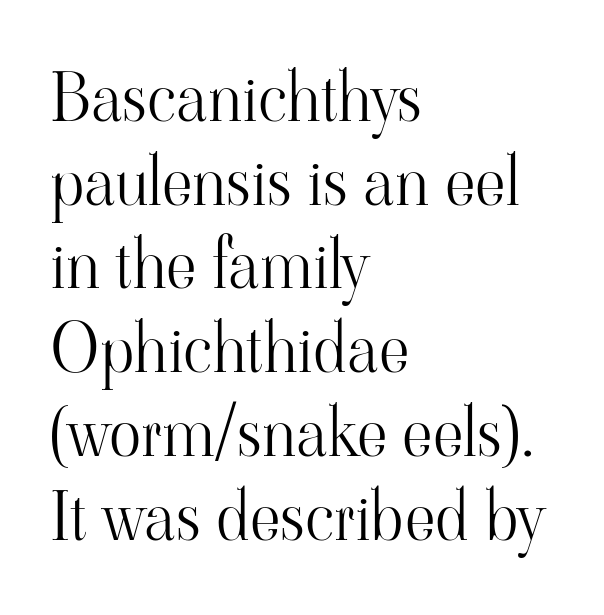
{"serif": "yes", "italic": "no", "bold": "no", "weight": "light", "width": "normal", "stroke_contrast": "high", "x_height": "small", "monospaced": "no", "underline": "no", "align": "left", "line_spacing": "normal", "line_spacing_ratio": 1.25, "letter_spacing": "normal", "letter_spacing_em": 0.0, "glyph_px": 67}
